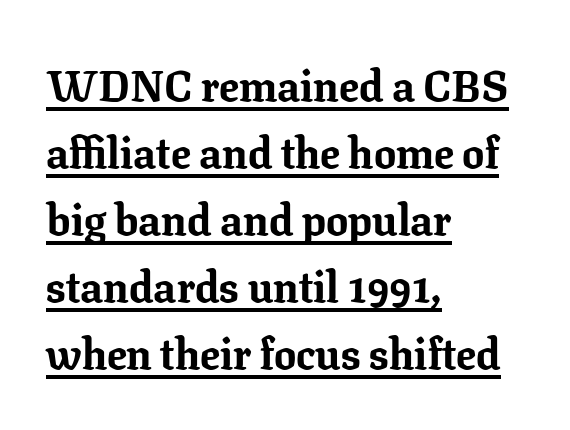
Q: Is the text bold? A: Yes.
Q: Is the text italic (slanted)? A: No, it is upright.
Q: Is the typeface a serif or a sans-serif typeface? A: Serif.
Q: Is the text underlined? A: Yes.
Q: How is the paragraph aligned? A: Left-aligned.
Q: Is the spacing between letters normal or unusually wide? A: Normal.
Q: Is the spacing between lines tight, normal or loose? A: Normal.
Q: Width (condensed, normal, or wide)? A: Normal.
Q: Stroke contrast? A: Low.
Q: x-height? A: Medium.
Q: Monospaced? A: No.
